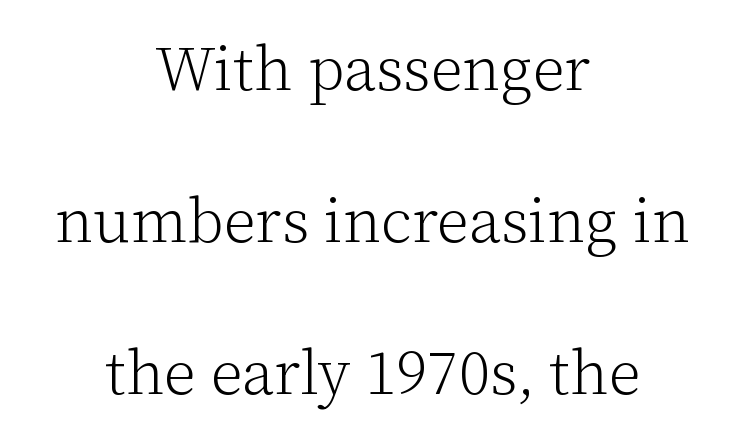
The image shows 62 px light serif type, upright; set centered, loose line spacing (2.45x), normal letter spacing, not underlined; low stroke contrast and a medium x-height.
